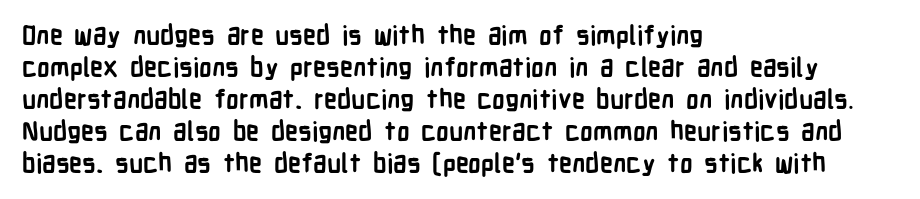
Q: Is the text bold? A: Yes.
Q: Is the text italic (slanted)? A: No, it is upright.
Q: Is the text underlined? A: No.
Q: How is the paragraph aligned? A: Left-aligned.
Q: Is the spacing between letters normal or unusually wide? A: Normal.
